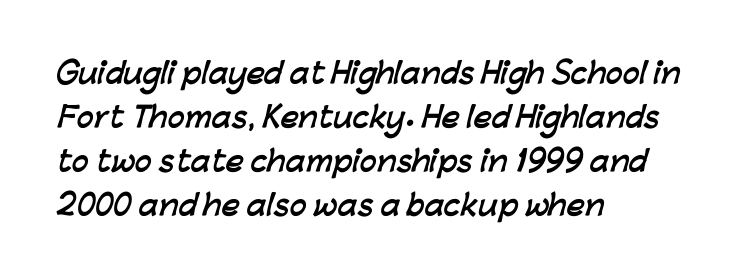
{"serif": "no", "bold": "yes", "weight": "semibold", "width": "normal", "stroke_contrast": "low", "x_height": "medium", "monospaced": "no", "underline": "no", "align": "left", "line_spacing": "normal", "line_spacing_ratio": 1.57, "letter_spacing": "normal", "letter_spacing_em": 0.0, "glyph_px": 28}
